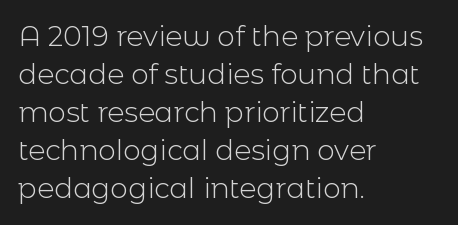
Q: Is the text bold? A: No.
Q: Is the text italic (slanted)? A: No, it is upright.
Q: Is the typeface a serif or a sans-serif typeface? A: Sans-serif.
Q: Is the text underlined? A: No.
Q: How is the paragraph aligned? A: Left-aligned.
Q: Is the spacing between letters normal or unusually wide? A: Normal.
Q: Is the spacing between lines tight, normal or loose? A: Normal.
Q: Width (condensed, normal, or wide)? A: Normal.
Q: x-height? A: Medium.
Q: Monospaced? A: No.
